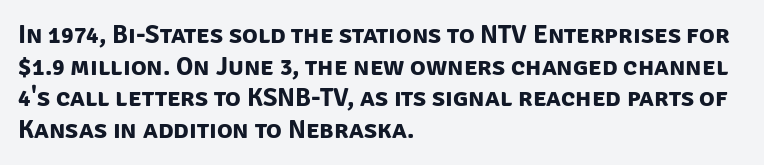
Spacing between characters is what you'd get straight out of the box. The compositor pushed each line to the left boundary. Compared with an ordinary text face, these strokes are far heavier — a full bold. Beneath every word, the page is bare.
